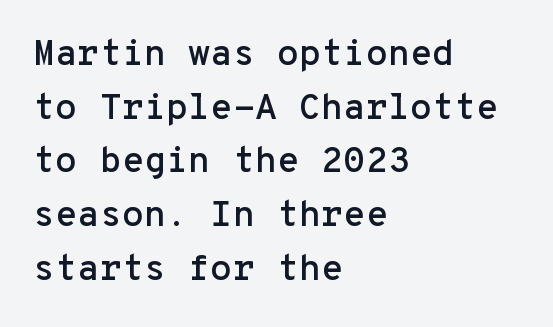
The image shows 36 px sans-serif type, upright, monospaced; set left-aligned, normal line spacing (1.49x), normal letter spacing, not underlined; low stroke contrast and a medium x-height.
